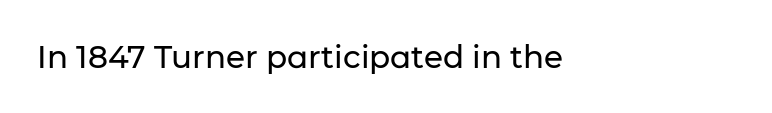
The image shows 31 px sans-serif type, upright; set normal letter spacing, not underlined; low stroke contrast and a medium x-height.
